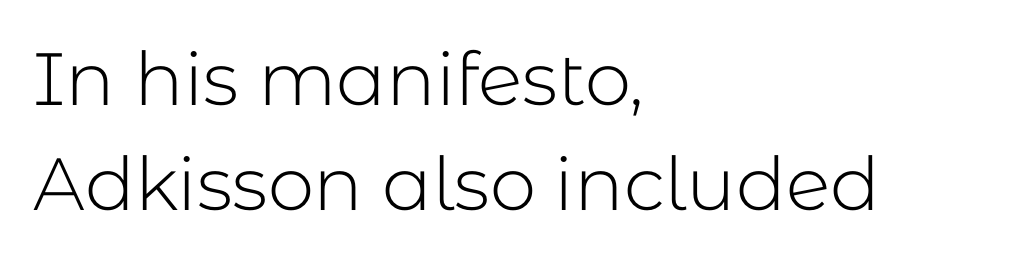
The space between consecutive lines is moderate. Does extra space separate the letters? No, they use regular spacing. You could not count columns in this text — the font is proportionally spaced. When letters stand straight like this, we call the style roman or upright. Is the block centered? No — it sits flush against the left margin.
